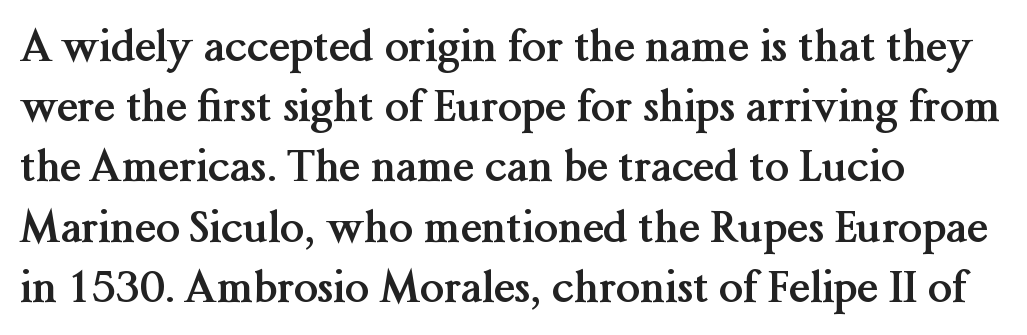
A typesetter would mark this as roman, not italic. The face used here is rendered with its standard letterfit. The glyphs have the mass of a bold cut. You could not count columns in this text — the font is proportionally spaced.
